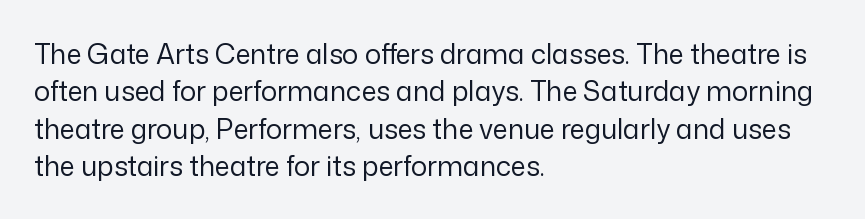
{"italic": "no", "bold": "no", "underline": "no", "align": "left", "line_spacing": "normal", "line_spacing_ratio": 1.38, "letter_spacing": "normal", "letter_spacing_em": 0.0, "glyph_px": 27}
